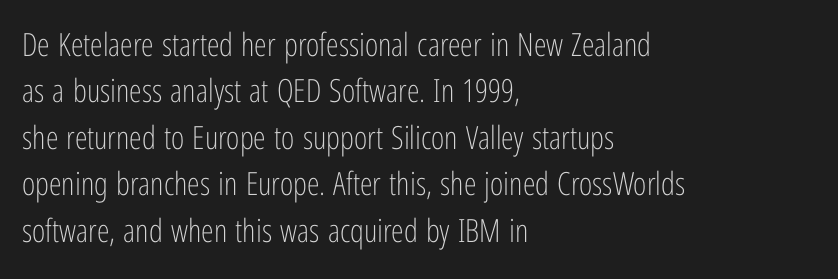
Q: Is the text bold? A: No.
Q: Is the text italic (slanted)? A: No, it is upright.
Q: Is the typeface a serif or a sans-serif typeface? A: Sans-serif.
Q: Is the text underlined? A: No.
Q: How is the paragraph aligned? A: Left-aligned.
Q: Is the spacing between letters normal or unusually wide? A: Normal.
Q: Is the spacing between lines tight, normal or loose? A: Normal.
Q: Width (condensed, normal, or wide)? A: Condensed.
Q: Stroke contrast? A: Low.
Q: x-height? A: Medium.
Q: Monospaced? A: No.
